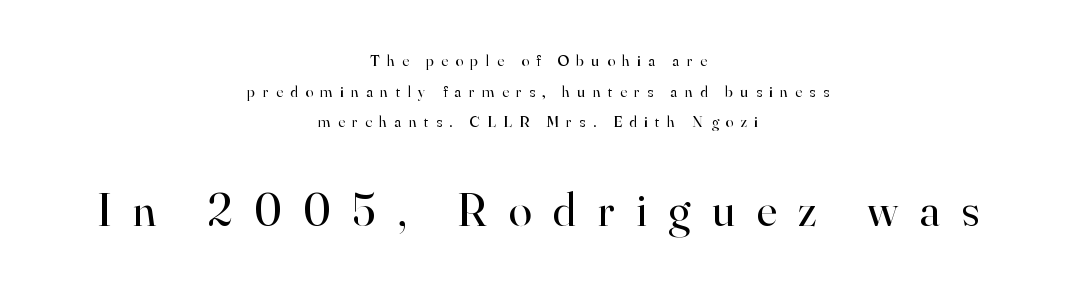
Compared with typical body copy, the letter spacing here is much looser. The passage shown is not underscored anywhere. Type style note: has serifs. Compare the two chunks: the lower has the greater cap height. Heaviness? Minimal to ordinary, like unemphasized prose.
